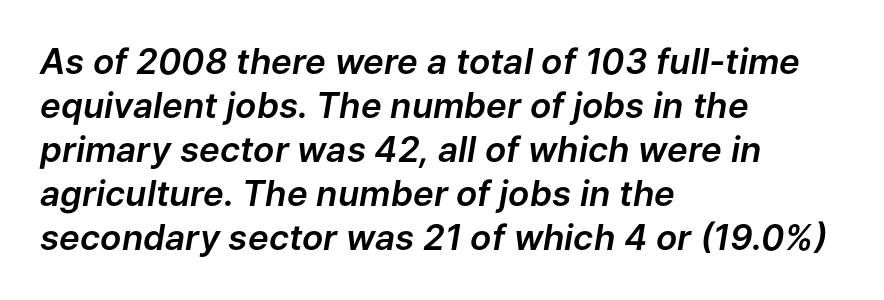
The image shows 35 px text type, italic (leaning right); set left-aligned, normal line spacing (1.26x), normal letter spacing, not underlined; low stroke contrast and a medium x-height.
